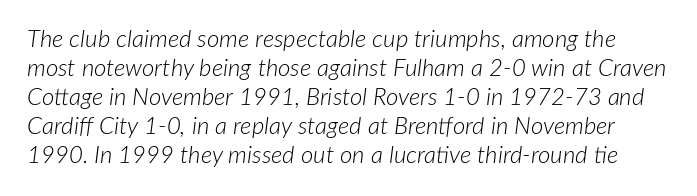
The image shows 24 px text type, italic (leaning right); set line spacing 1.21x, normal letter spacing, not underlined.
